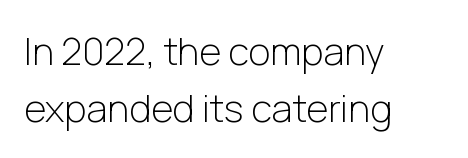
The compositor pushed each line to the left boundary. Check the space under the baseline: it is left empty. Students, observe: this is what conventionally led text looks like. Think of a printed novel: that variable character pitch is what you see here. Tall strokes in this sample are plumb rather than angled. Tracking here is standard; glyphs follow each other at the usual distance.
